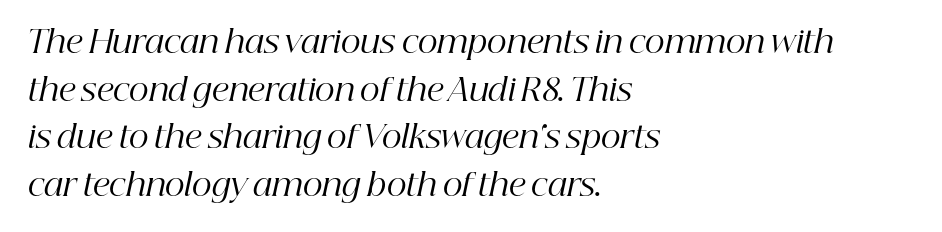
{"serif": "yes", "italic": "yes", "lean": "right", "slant_degrees": 12, "bold": "no", "weight": "regular", "width": "normal", "stroke_contrast": "high", "x_height": "medium", "monospaced": "no", "underline": "no", "align": "left", "line_spacing": "normal", "line_spacing_ratio": 1.54, "letter_spacing": "normal", "letter_spacing_em": 0.0, "glyph_px": 31}
